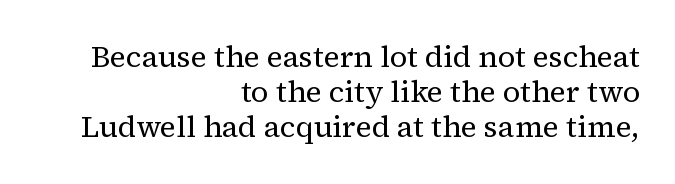
The horizontal fit of the characters is conventional and even. In CSS terms this would be text-align: right. Italic? Not at all — the glyphs are vertical. The strip under each line holds only bare page.
